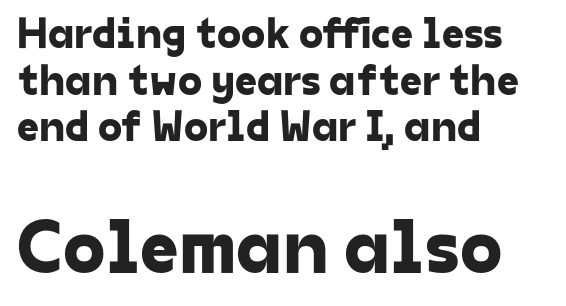
Q: Is the typeface a serif or a sans-serif typeface? A: Sans-serif.
Q: Is the text underlined? A: No.
Q: How is the paragraph aligned? A: Left-aligned.
Q: Is the spacing between letters normal or unusually wide? A: Normal.
Q: Is the spacing between lines tight, normal or loose? A: Tight.
Q: Which block of text is set in a larger size, the first (top) or the second (bottom)? A: The second (bottom) one.
Q: Width (condensed, normal, or wide)? A: Normal.
Q: Stroke contrast? A: Low.
Q: x-height? A: Medium.
Q: Monospaced? A: No.
